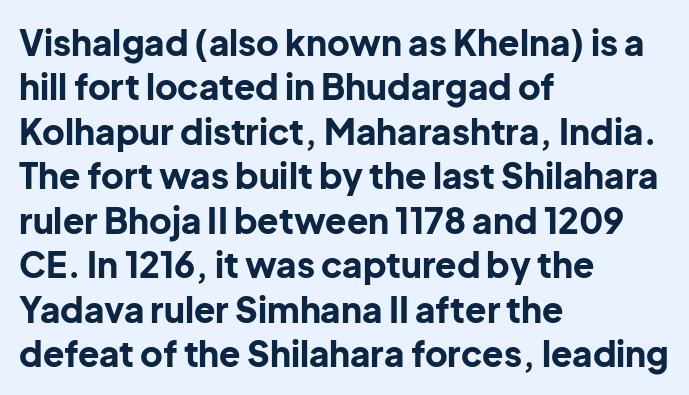
The image shows 35 px bold sans-serif type, upright; set left-aligned, normal line spacing (1.27x), normal letter spacing, not underlined; low stroke contrast and a medium x-height.
